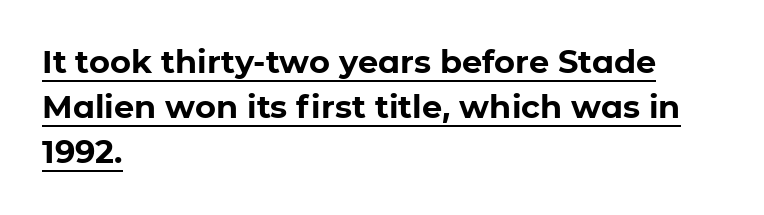
Q: Is the text bold? A: Yes.
Q: Is the text italic (slanted)? A: No, it is upright.
Q: Is the typeface a serif or a sans-serif typeface? A: Sans-serif.
Q: Is the text underlined? A: Yes.
Q: How is the paragraph aligned? A: Left-aligned.
Q: Is the spacing between letters normal or unusually wide? A: Normal.
Q: Is the spacing between lines tight, normal or loose? A: Normal.
Q: Width (condensed, normal, or wide)? A: Normal.
Q: Stroke contrast? A: Low.
Q: x-height? A: Medium.
Q: Monospaced? A: No.
